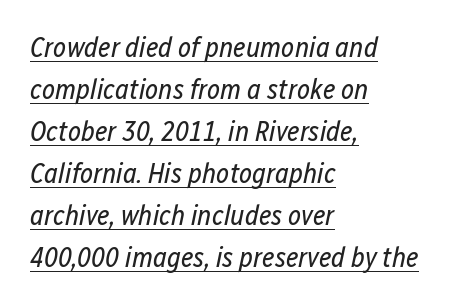
Q: Is the text bold? A: No.
Q: Is the text italic (slanted)? A: Yes, it leans right by about 12 degrees.
Q: Is the text underlined? A: Yes.
Q: How is the paragraph aligned? A: Left-aligned.
Q: Is the spacing between letters normal or unusually wide? A: Normal.
Q: Is the spacing between lines tight, normal or loose? A: Normal.
Q: Width (condensed, normal, or wide)? A: Condensed.
Q: Stroke contrast? A: Low.
Q: x-height? A: Medium.
Q: Monospaced? A: No.
